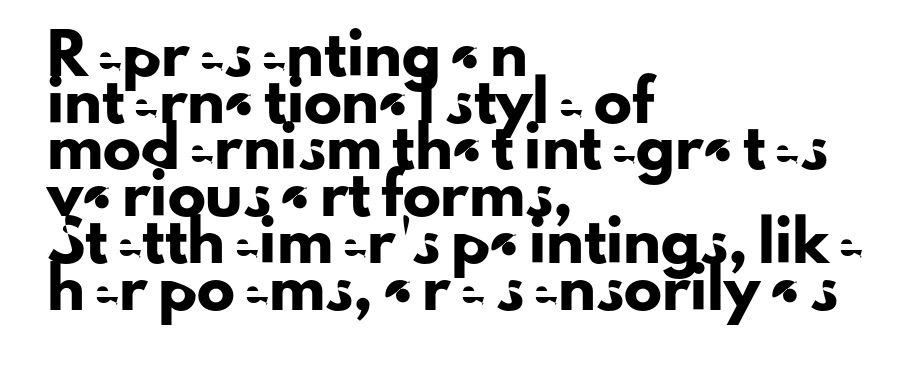
Q: Is the text italic (slanted)? A: No, it is upright.
Q: Is the typeface a serif or a sans-serif typeface? A: Sans-serif.
Q: Is the text underlined? A: No.
Q: How is the paragraph aligned? A: Left-aligned.
Q: Is the spacing between letters normal or unusually wide? A: Normal.
Q: Width (condensed, normal, or wide)? A: Normal.
Q: Stroke contrast? A: Low.
Q: x-height? A: Small.
Q: Monospaced? A: No.
